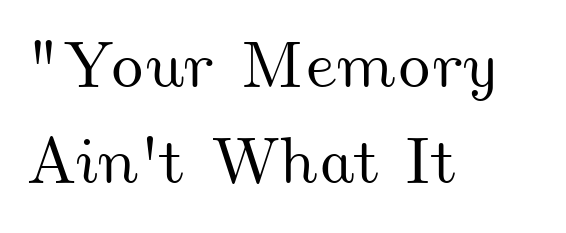
The rendering uses natural spacing where letterforms have individual widths. The face used here is rendered with its standard letterfit. Line starts are locked; line ends wander. Does the leading feel generous? No, just average. Words float on clear page, feet unadorned.
